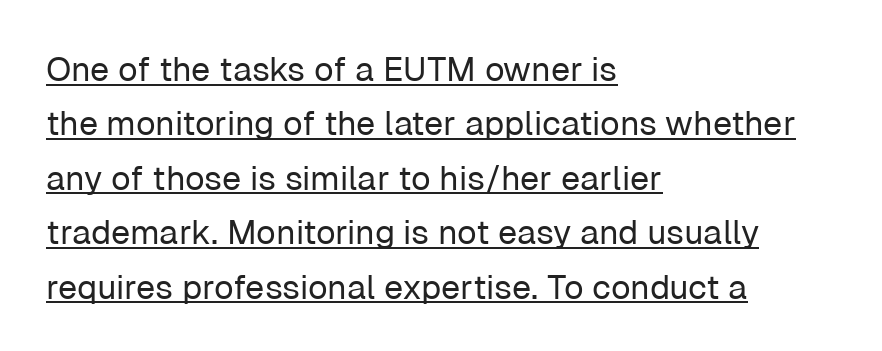
Q: Is the text bold? A: No.
Q: Is the text italic (slanted)? A: No, it is upright.
Q: Is the typeface a serif or a sans-serif typeface? A: Sans-serif.
Q: Is the text underlined? A: Yes.
Q: How is the paragraph aligned? A: Left-aligned.
Q: Is the spacing between letters normal or unusually wide? A: Normal.
Q: Is the spacing between lines tight, normal or loose? A: Normal.
Q: Width (condensed, normal, or wide)? A: Normal.
Q: Stroke contrast? A: Low.
Q: x-height? A: Medium.
Q: Monospaced? A: No.
